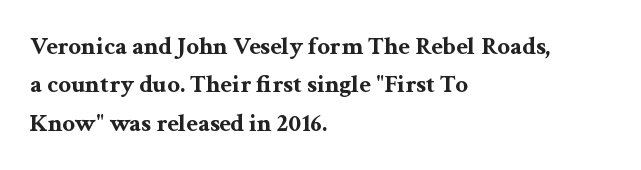
{"italic": "no", "bold": "yes", "underline": "no", "align": "left", "line_spacing": "normal", "line_spacing_ratio": 1.54, "letter_spacing": "normal", "letter_spacing_em": 0.0, "glyph_px": 25}
